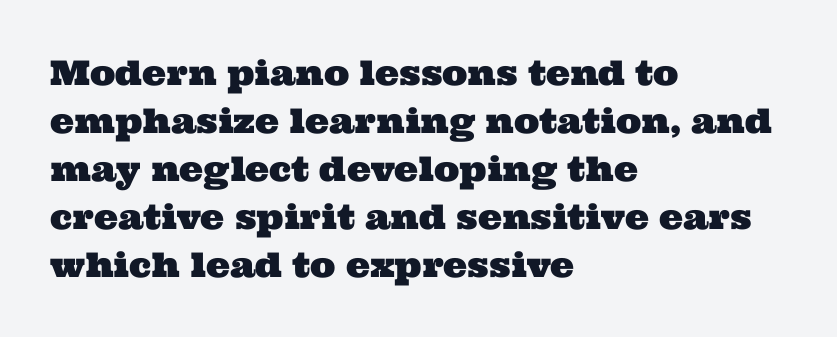
Q: Is the typeface a serif or a sans-serif typeface? A: Serif.
Q: Is the text underlined? A: No.
Q: How is the paragraph aligned? A: Left-aligned.
Q: Is the spacing between letters normal or unusually wide? A: Normal.
Q: Is the spacing between lines tight, normal or loose? A: Normal.
Q: Width (condensed, normal, or wide)? A: Wide.
Q: Stroke contrast? A: Medium.
Q: x-height? A: Medium.
Q: Monospaced? A: No.
